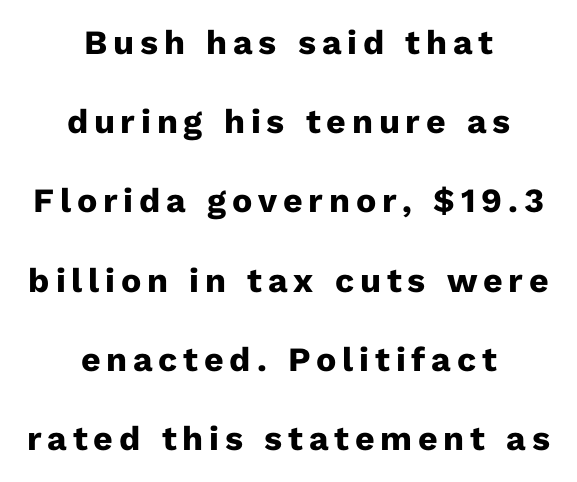
Q: Is the text bold? A: Yes.
Q: Is the text italic (slanted)? A: No, it is upright.
Q: Is the typeface a serif or a sans-serif typeface? A: Sans-serif.
Q: Is the text underlined? A: No.
Q: How is the paragraph aligned? A: Centered.
Q: Is the spacing between lines tight, normal or loose? A: Loose.
Q: Width (condensed, normal, or wide)? A: Normal.
Q: Stroke contrast? A: Low.
Q: x-height? A: Medium.
Q: Monospaced? A: No.
